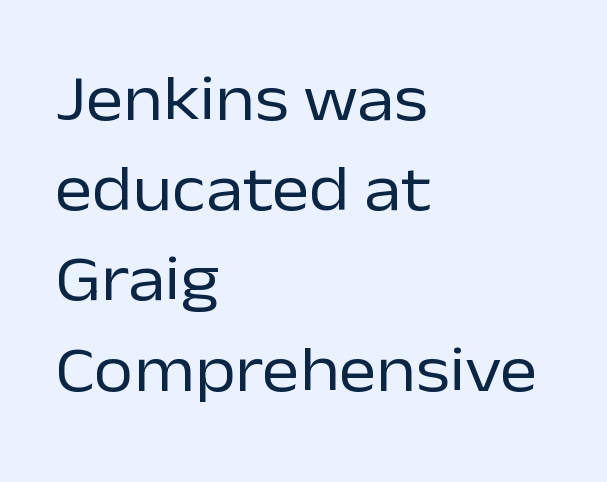
Q: Is the text bold? A: No.
Q: Is the text italic (slanted)? A: No, it is upright.
Q: Is the typeface a serif or a sans-serif typeface? A: Sans-serif.
Q: Is the text underlined? A: No.
Q: How is the paragraph aligned? A: Left-aligned.
Q: Is the spacing between letters normal or unusually wide? A: Normal.
Q: Is the spacing between lines tight, normal or loose? A: Normal.
Q: Width (condensed, normal, or wide)? A: Normal.
Q: Stroke contrast? A: Low.
Q: x-height? A: Medium.
Q: Monospaced? A: No.
